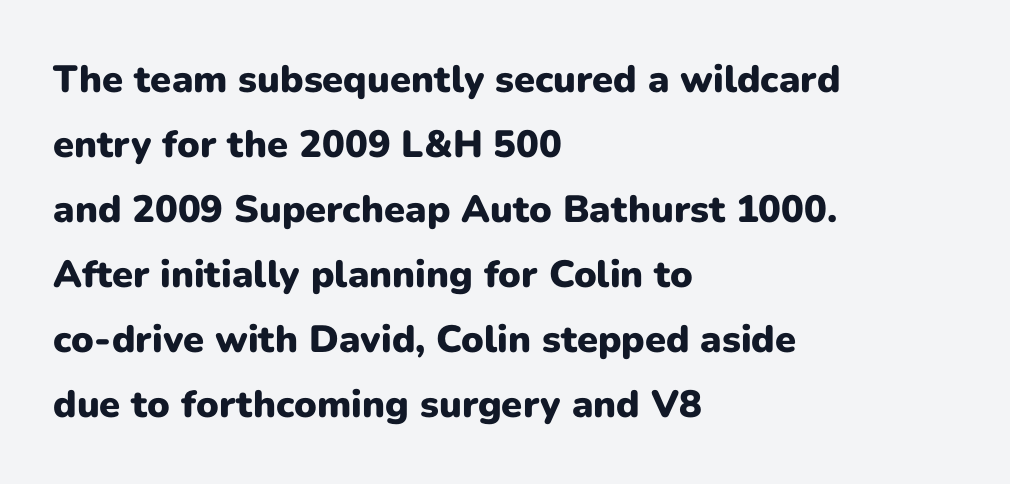
I'd call this a sans setting — the letters go barefoot. You can tell it's not italic because the verticals are truly vertical. Look at the tracking — it's just the regular setting, nothing added. Is the block centered? No — it sits flush against the left margin.
